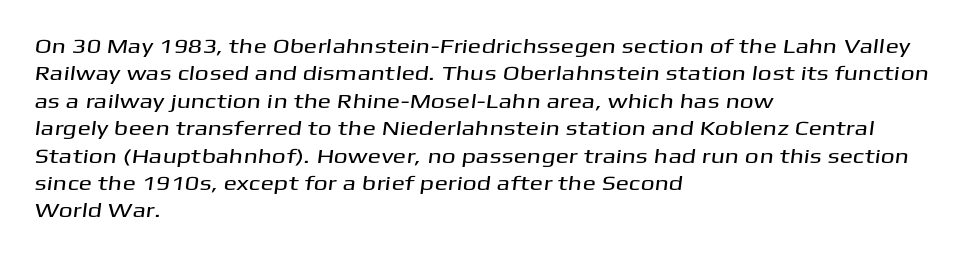
The image shows 20 px text type; set left-aligned, normal line spacing (1.37x), normal letter spacing, not underlined.
